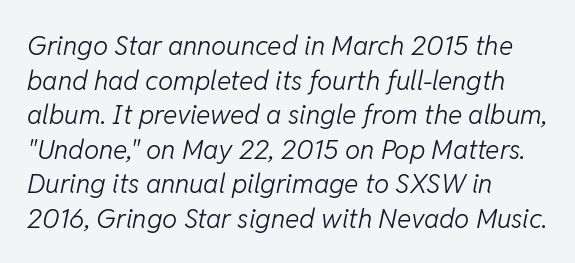
Q: Is the text bold? A: No.
Q: Is the text italic (slanted)? A: Yes, it leans right by about 11 degrees.
Q: Is the text underlined? A: No.
Q: How is the paragraph aligned? A: Left-aligned.
Q: Is the spacing between letters normal or unusually wide? A: Normal.
Q: Is the spacing between lines tight, normal or loose? A: Normal.
